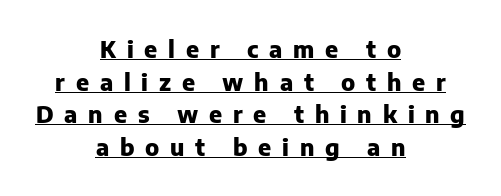
The image shows 23 px bold type, upright; set centered, normal line spacing (1.42x), unusually wide letter spacing (+0.47 em), underlined.
